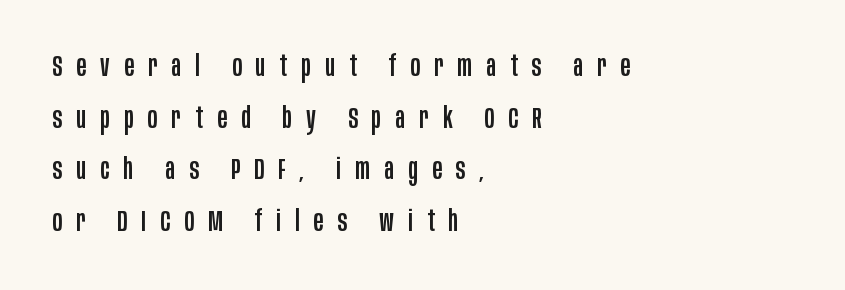
The lines are quadded left. Every stem runs plumb, perpendicular to the baseline. Plain, unruled lines of type. The face used here is proportionally spaced, like ordinary book or web type. In terms of letterspacing, this is a distinctly airy, spread setting.
